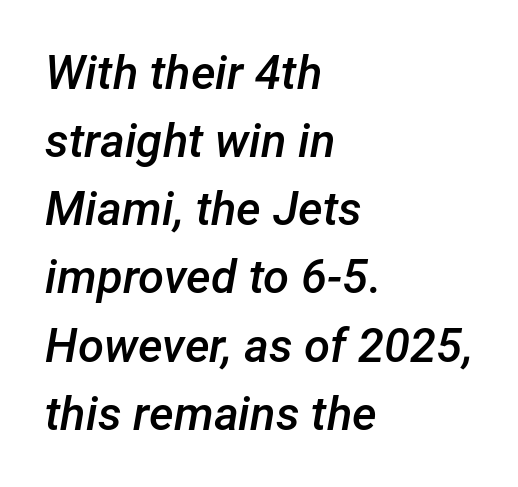
The face used here has a pronounced slope to its letters. Whoever set this chose a conventional vertical rhythm. In terms of weight, the rendering is demibold, just under bold. Looks like regular typesetting: each glyph gets only the width it needs. Short note: letters normally spaced.
